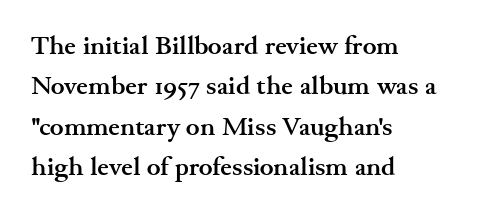
{"italic": "no", "bold": "yes", "underline": "no", "align": "left", "line_spacing": "normal", "line_spacing_ratio": 1.55, "letter_spacing": "normal", "letter_spacing_em": 0.0, "glyph_px": 26}
